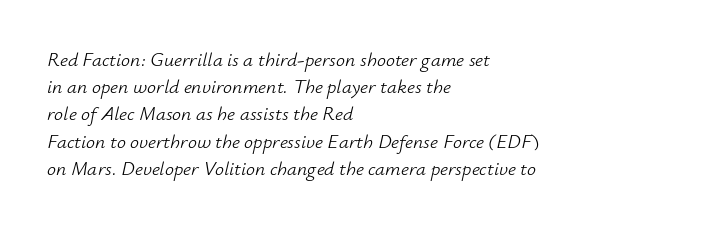
The image shows 20 px text type, italic (leaning right); set left-aligned, normal line spacing (1.36x), normal letter spacing, not underlined.
